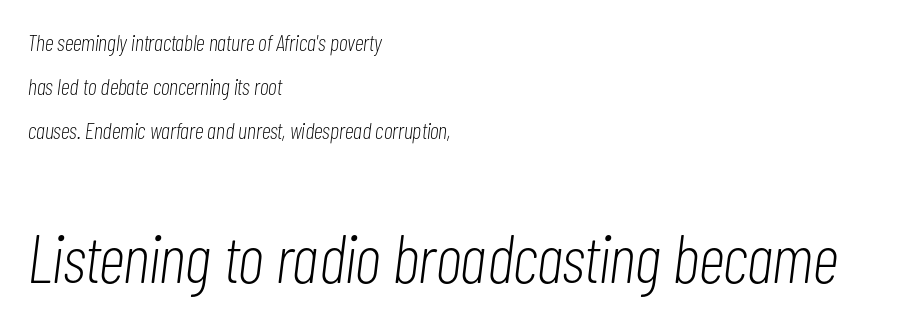
{"italic": "yes", "lean": "right", "slant_degrees": 7, "bold": "no", "weight": "light", "width": "condensed", "stroke_contrast": "low", "x_height": "medium", "monospaced": "no", "underline": "no", "align": "left", "line_spacing": "loose", "line_spacing_ratio": 1.92, "letter_spacing": "normal", "letter_spacing_em": 0.0, "larger_block": "second", "size_ratio": 2.96, "glyph_px": 68}
